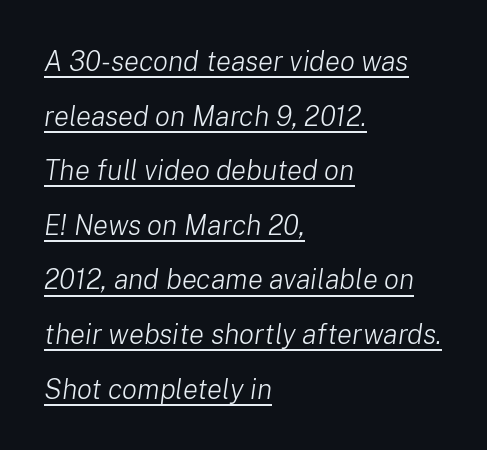
Q: Is the text bold? A: No.
Q: Is the text italic (slanted)? A: Yes, it leans right by about 8 degrees.
Q: Is the text underlined? A: Yes.
Q: How is the paragraph aligned? A: Left-aligned.
Q: Is the spacing between letters normal or unusually wide? A: Normal.
Q: Is the spacing between lines tight, normal or loose? A: Loose.
Q: Width (condensed, normal, or wide)? A: Normal.
Q: Stroke contrast? A: Low.
Q: x-height? A: Medium.
Q: Monospaced? A: No.
